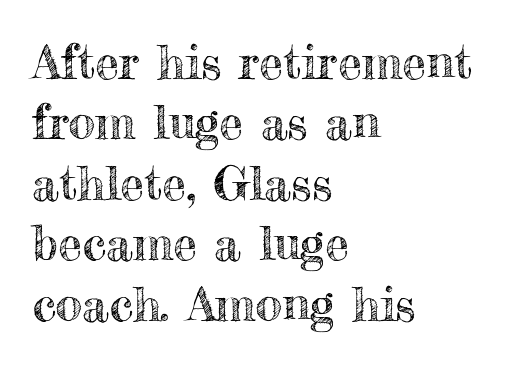
Glyph-to-glyph distance matches everyday printed text. The face used here is proportionally spaced, like ordinary book or web type. If you measured baseline to baseline, you'd find a middling distance. Every stem runs plumb, perpendicular to the baseline. Casual observation: everything's shoved over to the left. Descenders are the only things crossing below the line.
